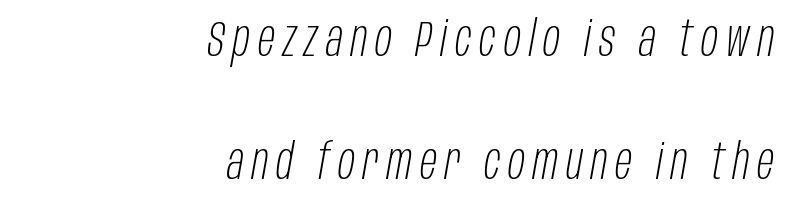
The image shows 50 px light, condensed type, italic (leaning right); set right-aligned, loose line spacing (2.46x), not underlined; low stroke contrast and a large x-height.
